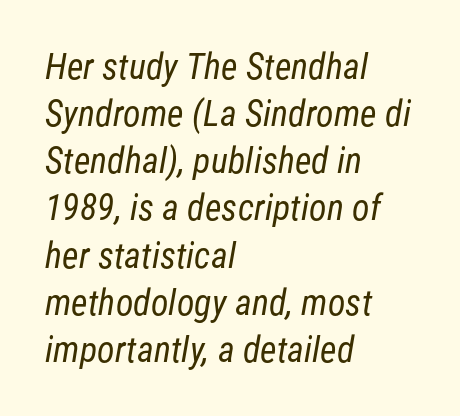
Q: Is the text bold? A: No.
Q: Is the typeface a serif or a sans-serif typeface? A: Sans-serif.
Q: Is the text underlined? A: No.
Q: How is the paragraph aligned? A: Left-aligned.
Q: Is the spacing between letters normal or unusually wide? A: Normal.
Q: Is the spacing between lines tight, normal or loose? A: Normal.
Q: Width (condensed, normal, or wide)? A: Condensed.
Q: Stroke contrast? A: Low.
Q: x-height? A: Medium.
Q: Monospaced? A: No.
